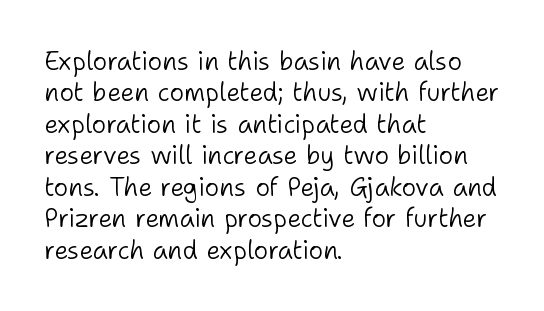
{"italic": "no", "bold": "no", "underline": "no", "align": "left", "line_spacing": "normal", "line_spacing_ratio": 1.26, "letter_spacing": "normal", "letter_spacing_em": 0.0, "glyph_px": 25}
